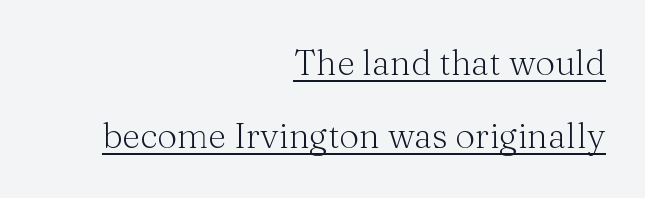
Q: Is the text bold? A: No.
Q: Is the text italic (slanted)? A: No, it is upright.
Q: Is the typeface a serif or a sans-serif typeface? A: Serif.
Q: Is the text underlined? A: Yes.
Q: How is the paragraph aligned? A: Right-aligned.
Q: Is the spacing between letters normal or unusually wide? A: Normal.
Q: Is the spacing between lines tight, normal or loose? A: Loose.
Q: Width (condensed, normal, or wide)? A: Normal.
Q: Stroke contrast? A: Medium.
Q: x-height? A: Medium.
Q: Monospaced? A: No.
